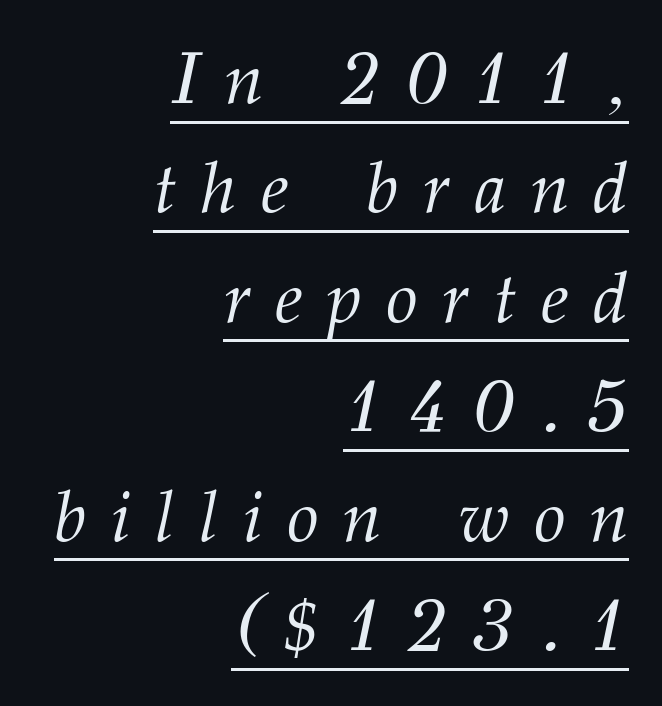
The type is letterspaced generously, with wide tracking. Examine the stroke ends and you'll spot serifs. The lines in this sample share a right terminus and differ only in where they begin. Italic: yes, the glyphs are oblique.
